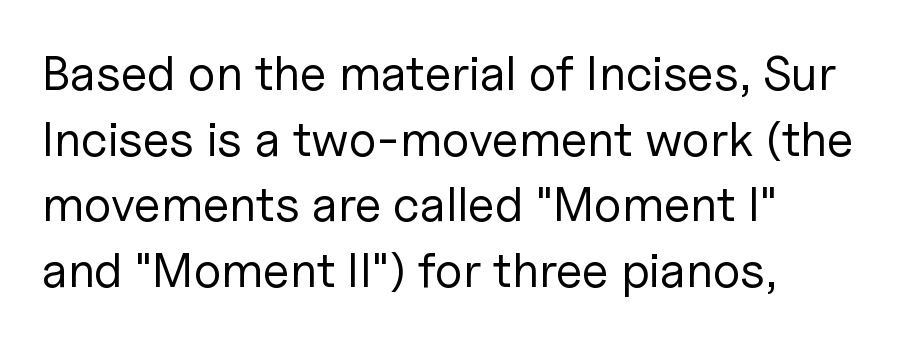
Q: Is the text bold? A: No.
Q: Is the text italic (slanted)? A: No, it is upright.
Q: Is the typeface a serif or a sans-serif typeface? A: Sans-serif.
Q: Is the text underlined? A: No.
Q: Is the spacing between letters normal or unusually wide? A: Normal.
Q: Is the spacing between lines tight, normal or loose? A: Normal.
Q: Width (condensed, normal, or wide)? A: Normal.
Q: Stroke contrast? A: Low.
Q: x-height? A: Medium.
Q: Monospaced? A: No.
